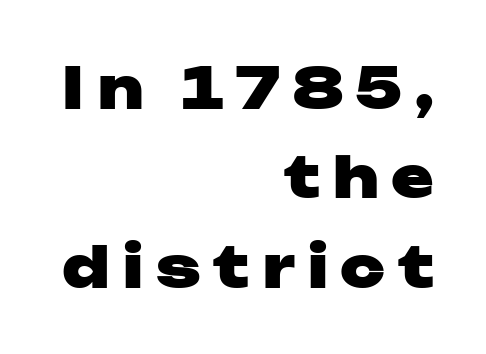
{"serif": "no", "italic": "no", "bold": "yes", "weight": "heavy", "width": "wide", "stroke_contrast": "low", "x_height": "medium", "monospaced": "no", "underline": "no", "align": "right", "line_spacing": "normal", "line_spacing_ratio": 1.57, "letter_spacing": "wide", "letter_spacing_em": 0.22, "glyph_px": 57}
